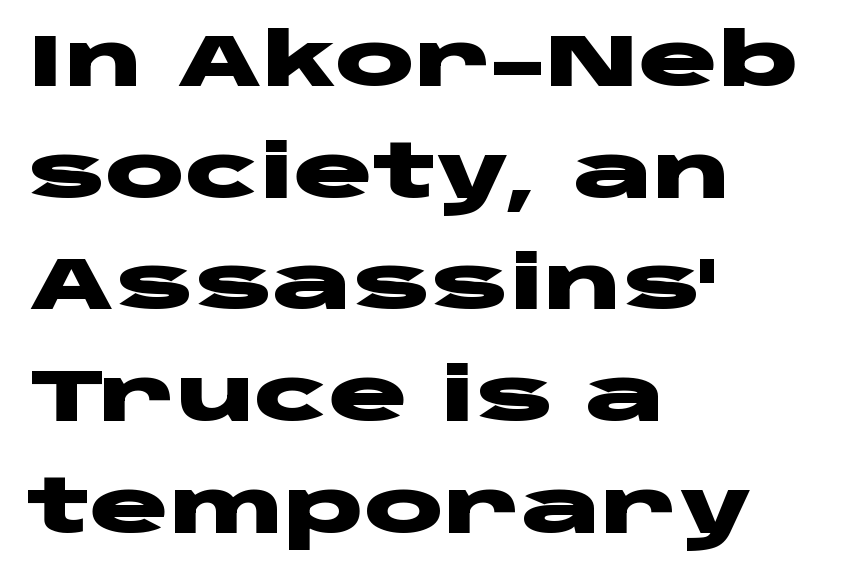
Q: Is the text bold? A: Yes.
Q: Is the text italic (slanted)? A: No, it is upright.
Q: Is the typeface a serif or a sans-serif typeface? A: Sans-serif.
Q: Is the text underlined? A: No.
Q: How is the paragraph aligned? A: Left-aligned.
Q: Is the spacing between letters normal or unusually wide? A: Normal.
Q: Is the spacing between lines tight, normal or loose? A: Normal.
Q: Width (condensed, normal, or wide)? A: Wide.
Q: Stroke contrast? A: Low.
Q: x-height? A: Large.
Q: Monospaced? A: No.
